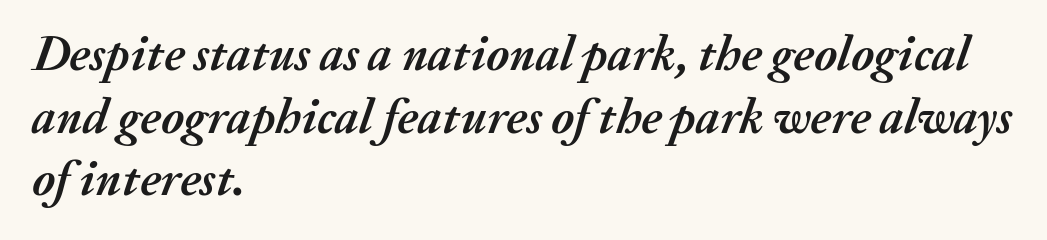
{"italic": "yes", "lean": "right", "slant_degrees": 20, "bold": "yes", "weight": "semibold", "width": "normal", "stroke_contrast": "medium", "x_height": "medium", "monospaced": "no", "underline": "no", "align": "left", "line_spacing": "normal", "line_spacing_ratio": 1.28, "letter_spacing": "normal", "letter_spacing_em": 0.0, "glyph_px": 49}
